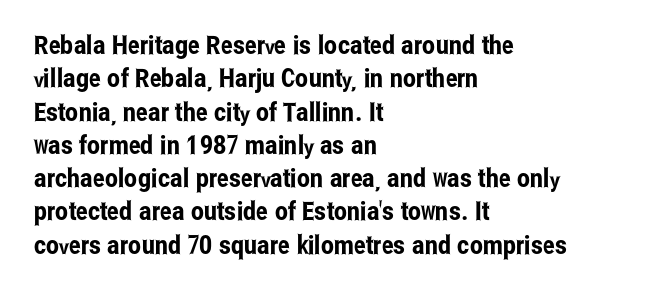
Q: Is the text italic (slanted)? A: No, it is upright.
Q: Is the text underlined? A: No.
Q: How is the paragraph aligned? A: Left-aligned.
Q: Is the spacing between letters normal or unusually wide? A: Normal.
Q: Is the spacing between lines tight, normal or loose? A: Normal.
